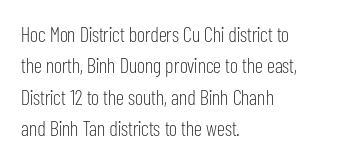
Q: Is the text bold? A: No.
Q: Is the text italic (slanted)? A: No, it is upright.
Q: Is the text underlined? A: No.
Q: How is the paragraph aligned? A: Left-aligned.
Q: Is the spacing between letters normal or unusually wide? A: Normal.
Q: Is the spacing between lines tight, normal or loose? A: Normal.
